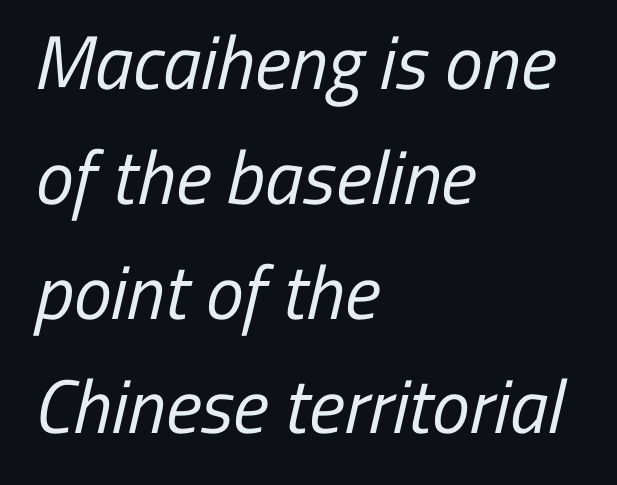
Q: Is the text bold? A: No.
Q: Is the typeface a serif or a sans-serif typeface? A: Sans-serif.
Q: Is the text underlined? A: No.
Q: How is the paragraph aligned? A: Left-aligned.
Q: Is the spacing between letters normal or unusually wide? A: Normal.
Q: Is the spacing between lines tight, normal or loose? A: Normal.
Q: Width (condensed, normal, or wide)? A: Condensed.
Q: Stroke contrast? A: Low.
Q: x-height? A: Medium.
Q: Monospaced? A: No.
